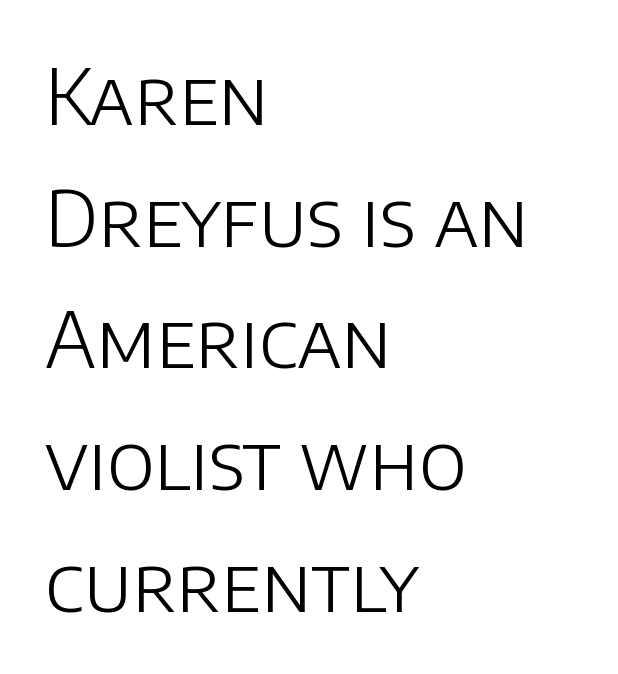
Here the glyphs are tracked normally, forming tight word shapes. Stems and bowls with no extra thickness — not bold. Underlining? Definitely not there. Horizontally, the lines are justified to the leading edge only. No feet cap the strokes, marking this as sans-serif type.
